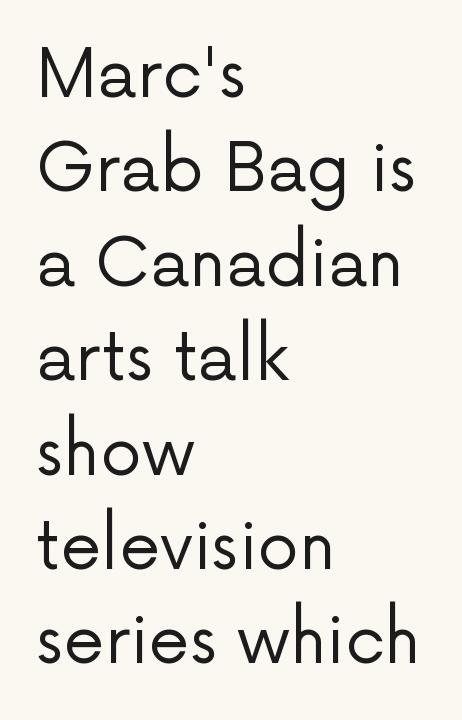
Q: Is the text bold? A: No.
Q: Is the text italic (slanted)? A: No, it is upright.
Q: Is the typeface a serif or a sans-serif typeface? A: Sans-serif.
Q: Is the text underlined? A: No.
Q: How is the paragraph aligned? A: Left-aligned.
Q: Is the spacing between letters normal or unusually wide? A: Normal.
Q: Is the spacing between lines tight, normal or loose? A: Normal.
Q: Width (condensed, normal, or wide)? A: Normal.
Q: Stroke contrast? A: Low.
Q: x-height? A: Medium.
Q: Monospaced? A: No.
